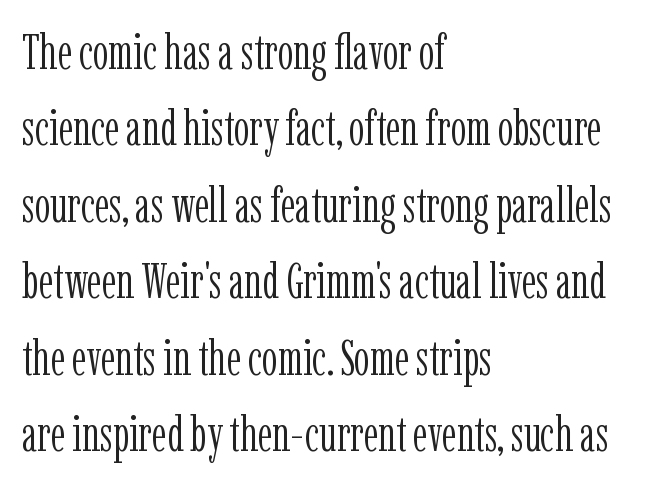
{"serif": "yes", "italic": "no", "bold": "no", "weight": "light", "width": "condensed", "stroke_contrast": "low", "x_height": "medium", "monospaced": "no", "underline": "no", "align": "left", "line_spacing": "normal", "line_spacing_ratio": 1.56, "letter_spacing": "normal", "letter_spacing_em": 0.0, "glyph_px": 49}
